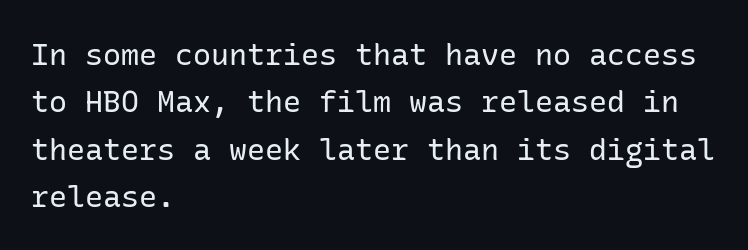
Q: Is the text bold? A: No.
Q: Is the text italic (slanted)? A: No, it is upright.
Q: Is the typeface a serif or a sans-serif typeface? A: Sans-serif.
Q: Is the text underlined? A: No.
Q: How is the paragraph aligned? A: Left-aligned.
Q: Is the spacing between letters normal or unusually wide? A: Normal.
Q: Is the spacing between lines tight, normal or loose? A: Normal.
Q: Width (condensed, normal, or wide)? A: Normal.
Q: Stroke contrast? A: Low.
Q: x-height? A: Medium.
